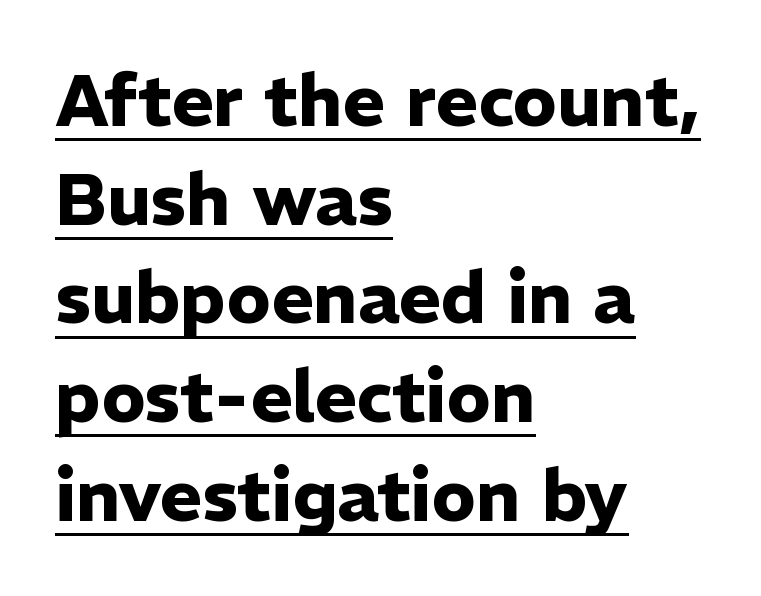
Spacing verdict: proportional, widths tailored to each character. Is the letter spacing exaggerated? No — it looks like the ordinary default. The characters display no serif detailing; their extremities are plain. All the whitespace from short lines collects on the right. A continuous stroke trails under the words, as in a hyperlink. Pretty heavy lettering here — definitely bold.
